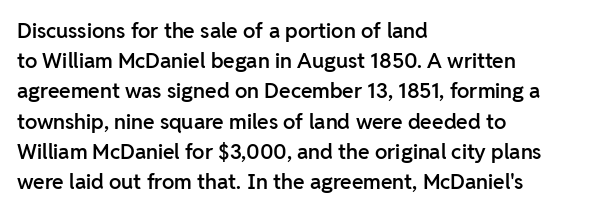
The image shows 21 px text type, upright; set left-aligned, normal line spacing (1.44x), normal letter spacing, not underlined.
